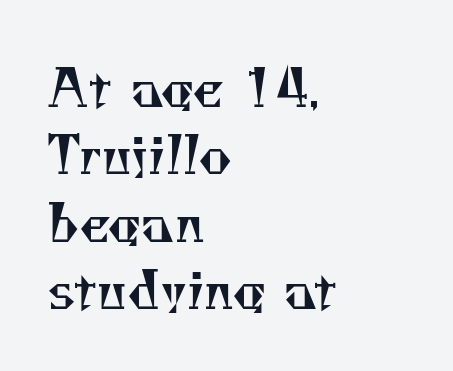
Q: Is the text bold? A: No.
Q: Is the typeface a serif or a sans-serif typeface? A: Serif.
Q: Is the text underlined? A: No.
Q: How is the paragraph aligned? A: Left-aligned.
Q: Is the spacing between letters normal or unusually wide? A: Normal.
Q: Is the spacing between lines tight, normal or loose? A: Normal.
Q: Width (condensed, normal, or wide)? A: Normal.
Q: Stroke contrast? A: Medium.
Q: x-height? A: Small.
Q: Monospaced? A: No.
